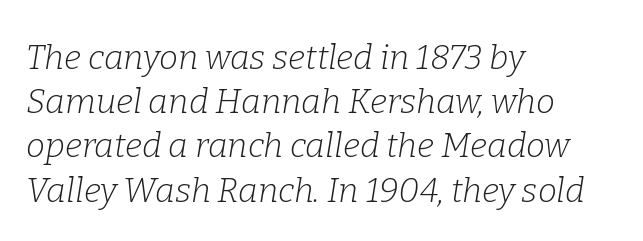
{"serif": "yes", "italic": "yes", "lean": "right", "slant_degrees": 9, "bold": "no", "weight": "light", "width": "normal", "stroke_contrast": "low", "x_height": "medium", "monospaced": "no", "underline": "no", "align": "left", "line_spacing": "normal", "line_spacing_ratio": 1.3, "letter_spacing": "normal", "letter_spacing_em": 0.0, "glyph_px": 34}
